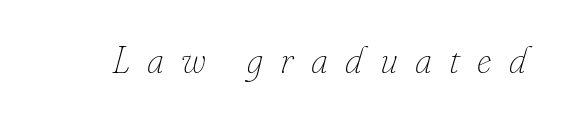
The image shows 37 px thin type, italic (leaning right); set unusually wide letter spacing (+0.47 em), not underlined; low stroke contrast and a small x-height.
